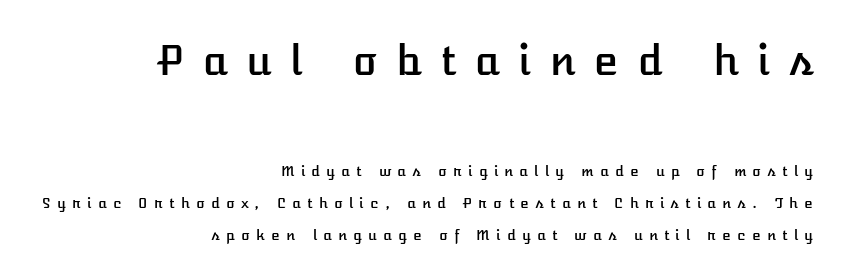
{"italic": "no", "width": "normal", "stroke_contrast": "low", "x_height": "medium", "monospaced": "no", "underline": "no", "align": "right", "line_spacing": "loose", "line_spacing_ratio": 2.31, "letter_spacing": "wide", "letter_spacing_em": 0.45, "larger_block": "first", "size_ratio": 2.93, "glyph_px": 41}
